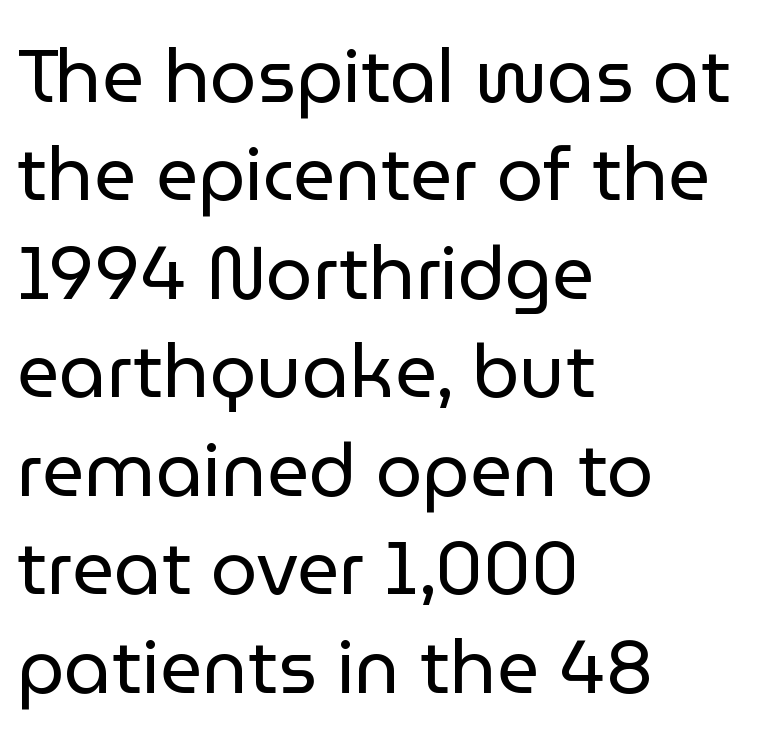
Check the space under the baseline: it is left empty. Horizontal alignment here is leftward, the default for most running prose. Tracking here is standard; glyphs follow each other at the usual distance. Is this a fixed-width face? No — the glyphs have proportional, varying widths. On a weight scale, this lands at 450 or below.
